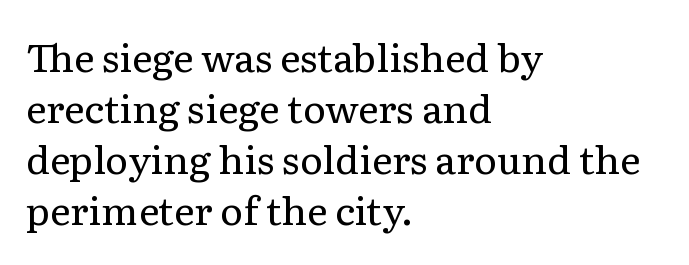
Q: Is the text bold? A: No.
Q: Is the text italic (slanted)? A: No, it is upright.
Q: Is the typeface a serif or a sans-serif typeface? A: Serif.
Q: Is the text underlined? A: No.
Q: How is the paragraph aligned? A: Left-aligned.
Q: Is the spacing between letters normal or unusually wide? A: Normal.
Q: Is the spacing between lines tight, normal or loose? A: Normal.
Q: Width (condensed, normal, or wide)? A: Normal.
Q: Stroke contrast? A: Low.
Q: x-height? A: Medium.
Q: Monospaced? A: No.
